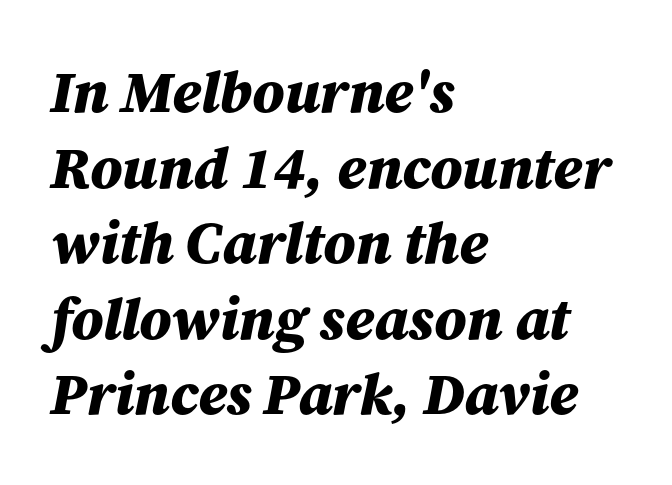
The image shows 59 px bold type, italic (leaning right); set left-aligned, normal line spacing (1.28x), normal letter spacing, not underlined; medium stroke contrast and a medium x-height.
